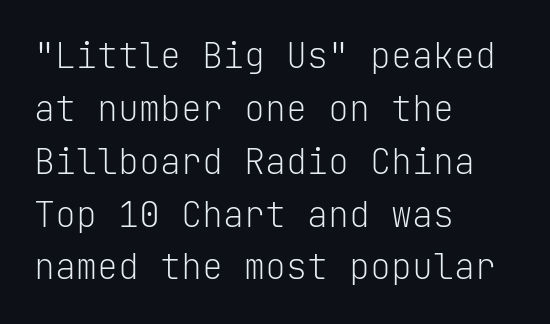
The image shows 35 px light sans-serif type, upright, monospaced; set left-aligned, normal line spacing (1.51x), normal letter spacing, not underlined; low stroke contrast and a medium x-height.
